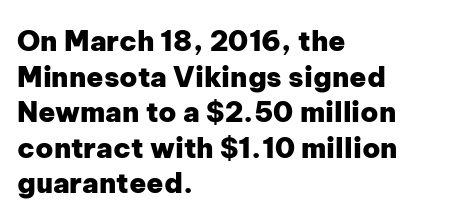
{"serif": "no", "italic": "no", "bold": "yes", "weight": "heavy", "width": "normal", "stroke_contrast": "low", "x_height": "medium", "monospaced": "no", "underline": "no", "align": "left", "line_spacing": "normal", "line_spacing_ratio": 1.27, "letter_spacing": "normal", "letter_spacing_em": 0.0, "glyph_px": 28}
